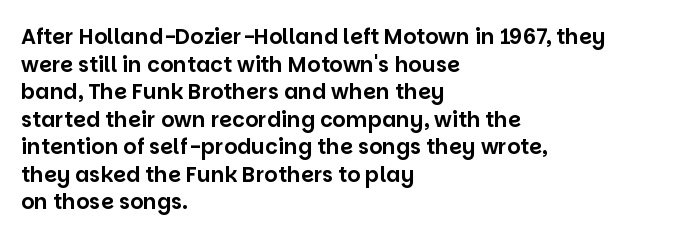
The image shows 21 px text type, upright; set left-aligned, normal line spacing (1.31x), normal letter spacing, not underlined.
